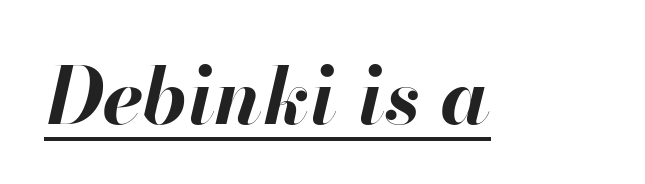
{"italic": "yes", "lean": "right", "slant_degrees": 13, "bold": "yes", "weight": "bold", "width": "normal", "stroke_contrast": "high", "x_height": "small", "monospaced": "no", "underline": "yes", "letter_spacing": "normal", "letter_spacing_em": 0.0, "glyph_px": 78}
